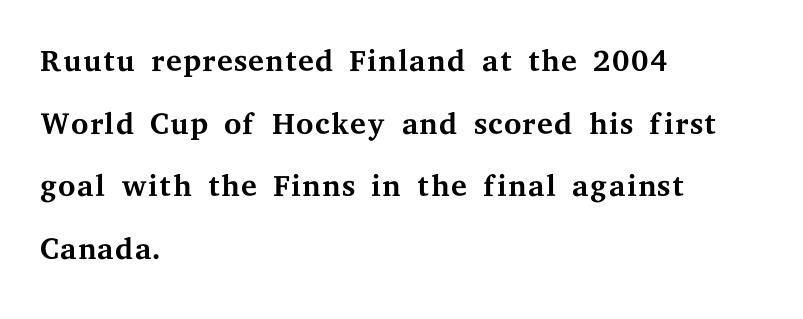
The image shows 45 px regular-weight, wide serif type, upright; set left-aligned, normal line spacing (1.39x), normal letter spacing, not underlined; medium stroke contrast and a medium x-height.
